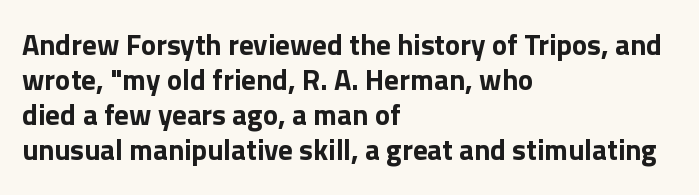
The image shows 29 px bold sans-serif type, upright; set left-aligned, line spacing 1.21x, normal letter spacing, not underlined; a medium x-height.
